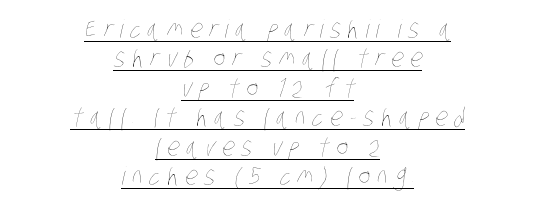
Every word sits above its own underline. The rendering positions every line midway between the sides. The typesetting does not lean heavy: it is not bold. Tracking here is generous; glyphs stand well apart from one another.
